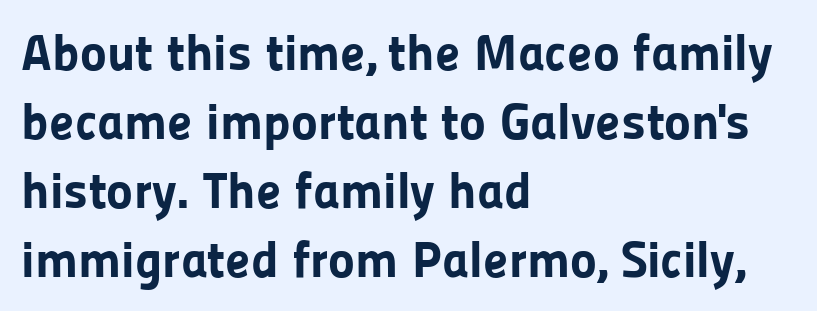
{"serif": "no", "italic": "no", "bold": "yes", "weight": "bold", "width": "normal", "stroke_contrast": "low", "x_height": "medium", "monospaced": "no", "underline": "no", "align": "left", "line_spacing": "normal", "line_spacing_ratio": 1.35, "letter_spacing": "normal", "letter_spacing_em": 0.0, "glyph_px": 51}
